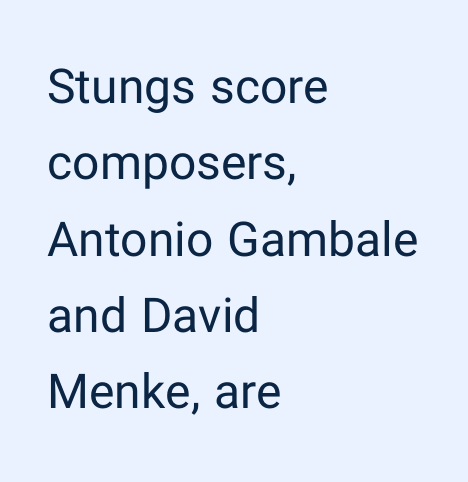
The typeface has the unassuming heft of standard copy or less. No extra tracking has been applied to these lines. This sample keeps an unexceptional amount of space between lines. Typeset ragged right — the left edge is the straight one.
